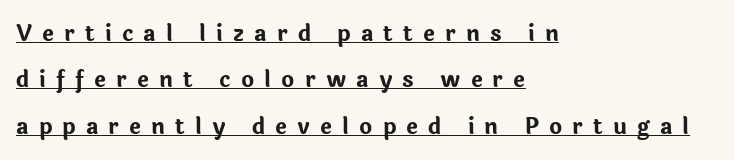
The image shows 22 px bold type, upright; set left-aligned, loose line spacing (2.11x), unusually wide letter spacing (+0.46 em), underlined.
